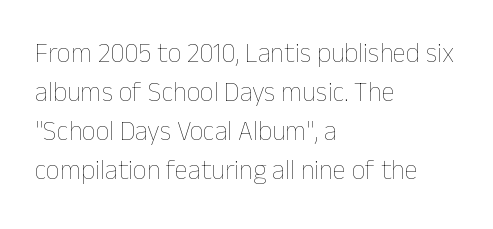
The image shows 27 px text type, upright; set left-aligned, normal line spacing (1.44x), normal letter spacing, not underlined.
